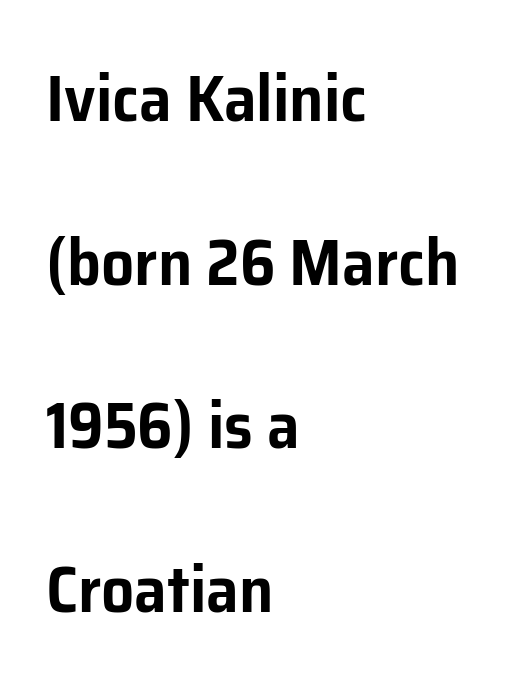
The image shows 66 px sans-serif type, upright; set left-aligned, loose line spacing (2.48x), normal letter spacing, not underlined; low stroke contrast and a medium x-height.
